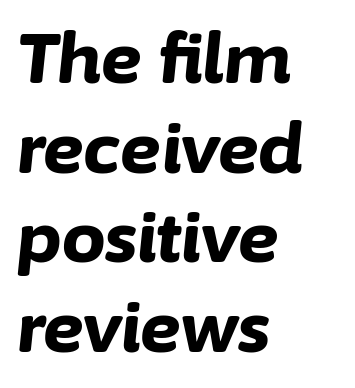
{"italic": "yes", "lean": "right", "slant_degrees": 6, "bold": "yes", "weight": "bold", "width": "normal", "stroke_contrast": "low", "x_height": "medium", "monospaced": "no", "underline": "no", "align": "left", "line_spacing": "normal", "line_spacing_ratio": 1.3, "letter_spacing": "normal", "letter_spacing_em": 0.0, "glyph_px": 69}
